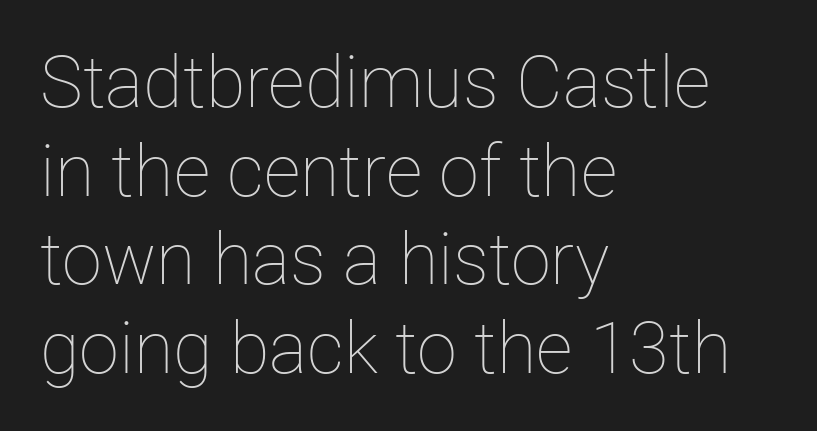
{"italic": "no", "bold": "no", "weight": "thin", "width": "normal", "stroke_contrast": "low", "x_height": "medium", "monospaced": "no", "underline": "no", "align": "left", "line_spacing_ratio": 1.23, "letter_spacing": "normal", "letter_spacing_em": 0.0, "glyph_px": 72}
